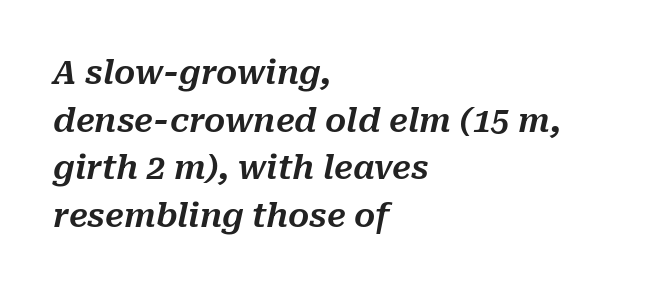
Normally led — the rows are evenly, conventionally spaced. Does the copy run flush right? No — it runs flush left. These lines keep a tight, regular rhythm from letter to letter. Slant detected: the letters are inclined. Lines of text with bare space underneath.
